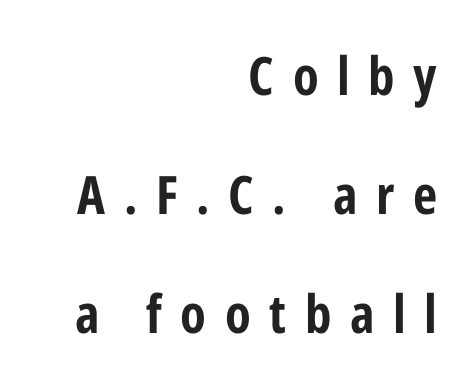
Unlike italic type, these characters show no tilt at all. A student would call this right alignment; a typographer would say flush right, rag left. Leading: increased. Any mark beneath the type? The region is blank.
